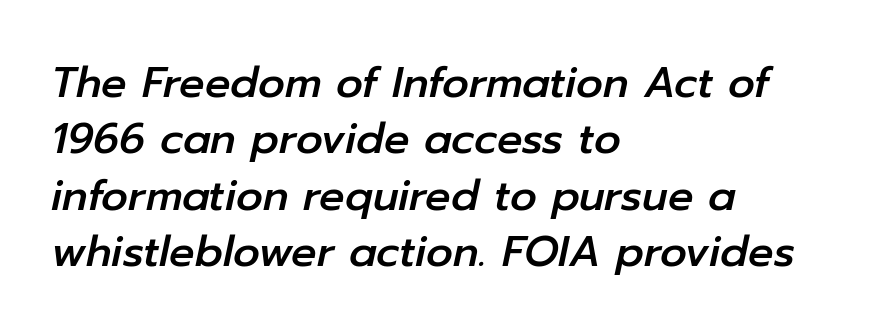
{"italic": "yes", "lean": "right", "slant_degrees": 12, "width": "normal", "stroke_contrast": "low", "x_height": "medium", "monospaced": "no", "underline": "no", "align": "left", "line_spacing": "normal", "line_spacing_ratio": 1.34, "letter_spacing": "normal", "letter_spacing_em": 0.0, "glyph_px": 42}
